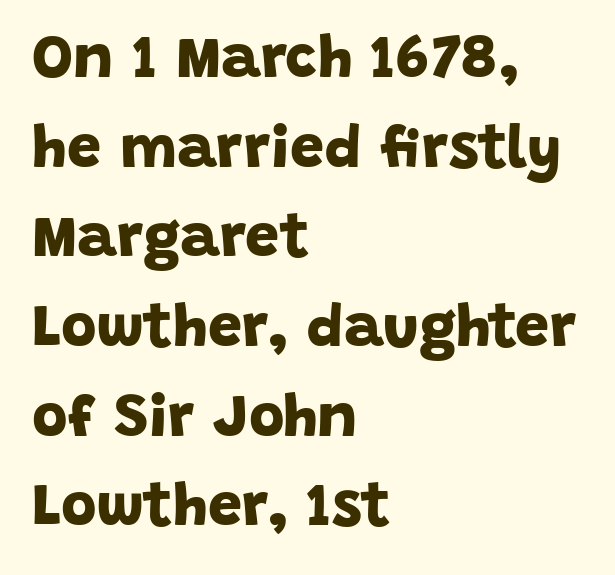
The image shows 61 px bold sans-serif type; set left-aligned, normal line spacing (1.47x), normal letter spacing, not underlined; low stroke contrast and a large x-height.
